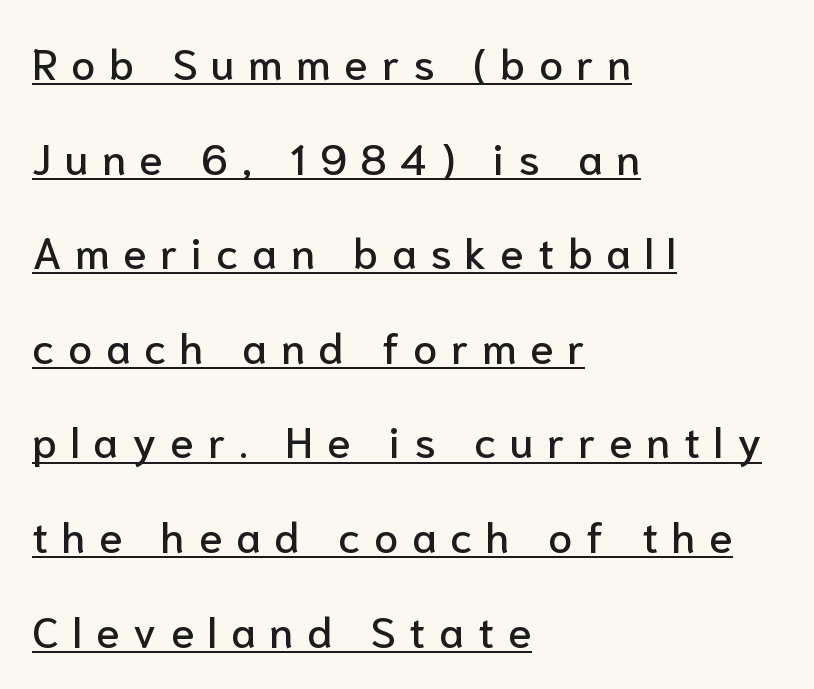
This sample has the flowing, uneven cadence of proportional lettering. Descenders here cross a horizontal rule under the line. The leading is generous, giving the passage an open texture. Every stem runs plumb, perpendicular to the baseline. The face used here is rendered with a markedly widened letterfit. A classic flush-left, rag-right setting is used for this passage.
